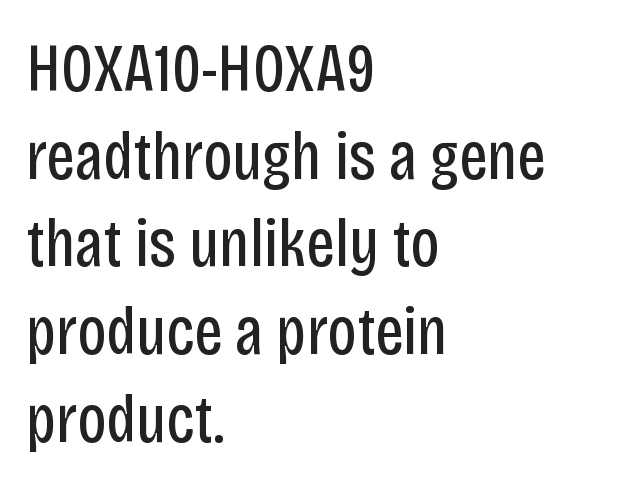
Serifs: no, the terminals of the letterforms are clean. Caption: face not bold, strokes unweighted. The specimen reads as upright at a glance. Descenders are the only things crossing below the line. Looks like regular typesetting: each glyph gets only the width it needs. Standard letterfit; no display-style spreading of the glyphs.
